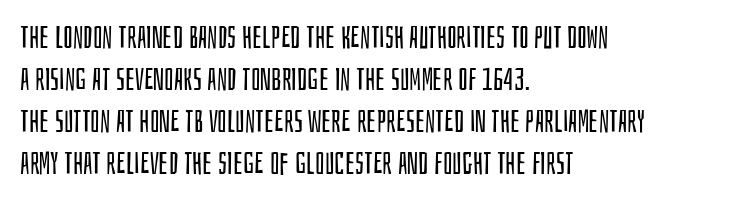
The text block is weighted toward the left margin, trailing off unevenly rightward. The rendering uses natural spacing where letterforms have individual widths. Any mark beneath the type? The region is blank. The strokes carry an ordinary text weight at most. Examine the stroke ends and you'll find no serifs. Glyph-to-glyph distance matches everyday printed text.
